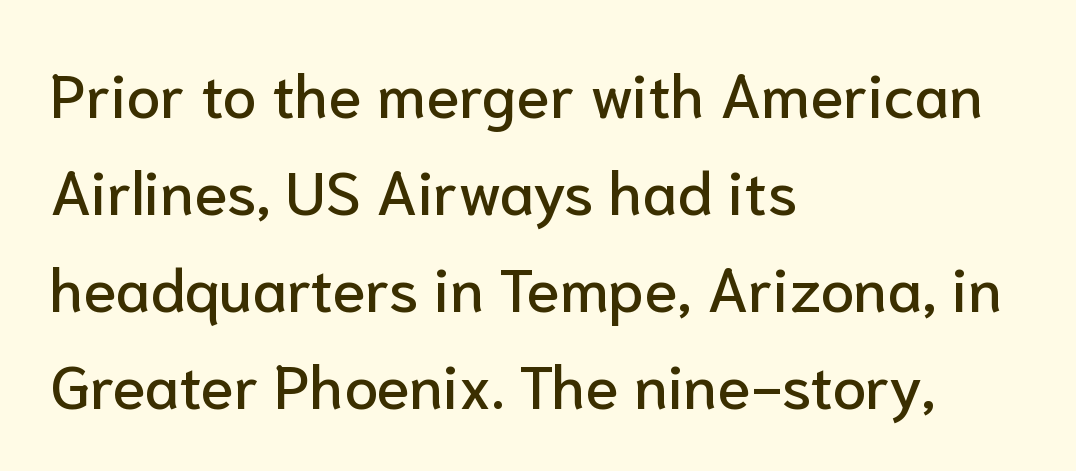
Q: Is the text italic (slanted)? A: No, it is upright.
Q: Is the typeface a serif or a sans-serif typeface? A: Sans-serif.
Q: Is the text underlined? A: No.
Q: How is the paragraph aligned? A: Left-aligned.
Q: Is the spacing between letters normal or unusually wide? A: Normal.
Q: Is the spacing between lines tight, normal or loose? A: Normal.
Q: Width (condensed, normal, or wide)? A: Normal.
Q: Stroke contrast? A: Low.
Q: x-height? A: Medium.
Q: Monospaced? A: No.
